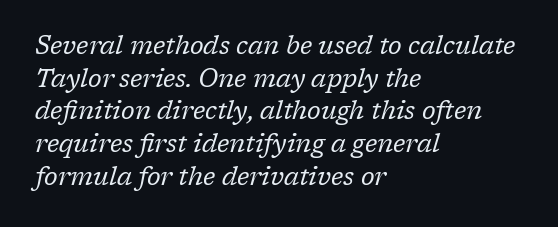
{"italic": "yes", "lean": "right", "slant_degrees": 17, "bold": "no", "underline": "no", "align": "left", "line_spacing": "normal", "line_spacing_ratio": 1.31, "letter_spacing": "normal", "letter_spacing_em": 0.0, "glyph_px": 25}
